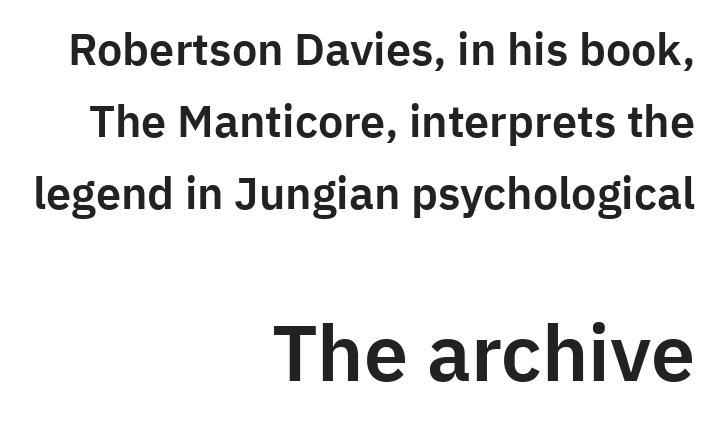
Block two is the big one; block one sits smaller above it. Italic: no, the glyphs are upright roman. Underline: absent. Each letter keeps its own natural width here, so spacing adapts to shape. Notice how the passage keeps a crisp vertical edge on the right only.
